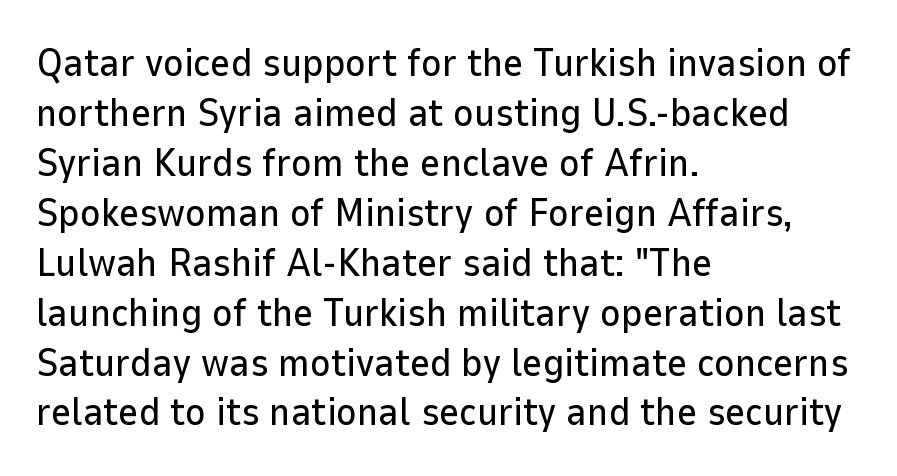
The image shows 39 px sans-serif type, upright; set left-aligned, normal line spacing (1.28x), normal letter spacing, not underlined; low stroke contrast and a medium x-height.
